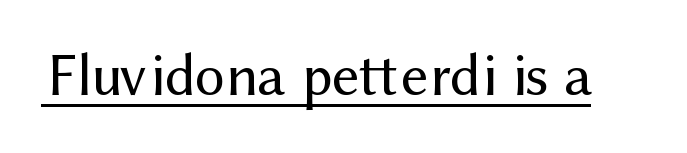
Q: Is the text bold? A: No.
Q: Is the text italic (slanted)? A: No, it is upright.
Q: Is the typeface a serif or a sans-serif typeface? A: Sans-serif.
Q: Is the text underlined? A: Yes.
Q: Is the spacing between letters normal or unusually wide? A: Normal.
Q: Width (condensed, normal, or wide)? A: Normal.
Q: Stroke contrast? A: Medium.
Q: x-height? A: Medium.
Q: Monospaced? A: No.
